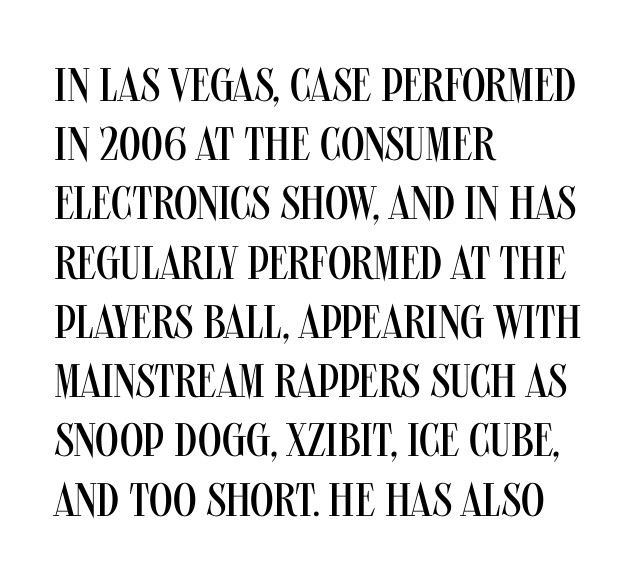
The image shows 47 px regular-weight, condensed sans-serif type, upright; set left-aligned, normal line spacing (1.26x), normal letter spacing, not underlined; medium stroke contrast and a large x-height.
